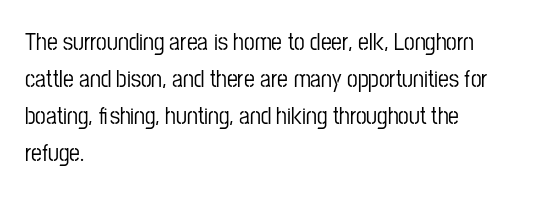
{"italic": "no", "underline": "no", "align": "left", "line_spacing": "normal", "line_spacing_ratio": 1.54, "letter_spacing": "normal", "letter_spacing_em": 0.0, "glyph_px": 24}
